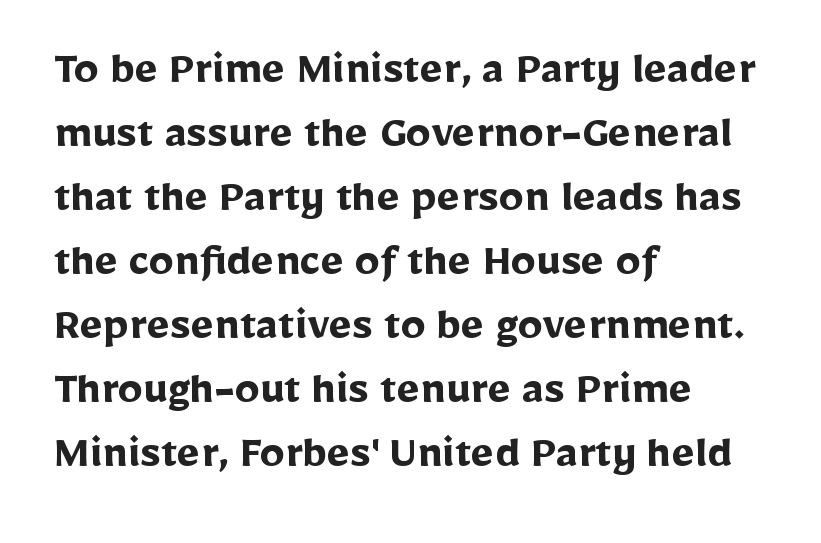
Q: Is the text bold? A: Yes.
Q: Is the text italic (slanted)? A: No, it is upright.
Q: Is the typeface a serif or a sans-serif typeface? A: Sans-serif.
Q: Is the text underlined? A: No.
Q: How is the paragraph aligned? A: Left-aligned.
Q: Is the spacing between letters normal or unusually wide? A: Normal.
Q: Is the spacing between lines tight, normal or loose? A: Normal.
Q: Width (condensed, normal, or wide)? A: Normal.
Q: Stroke contrast? A: Low.
Q: x-height? A: Medium.
Q: Monospaced? A: No.
